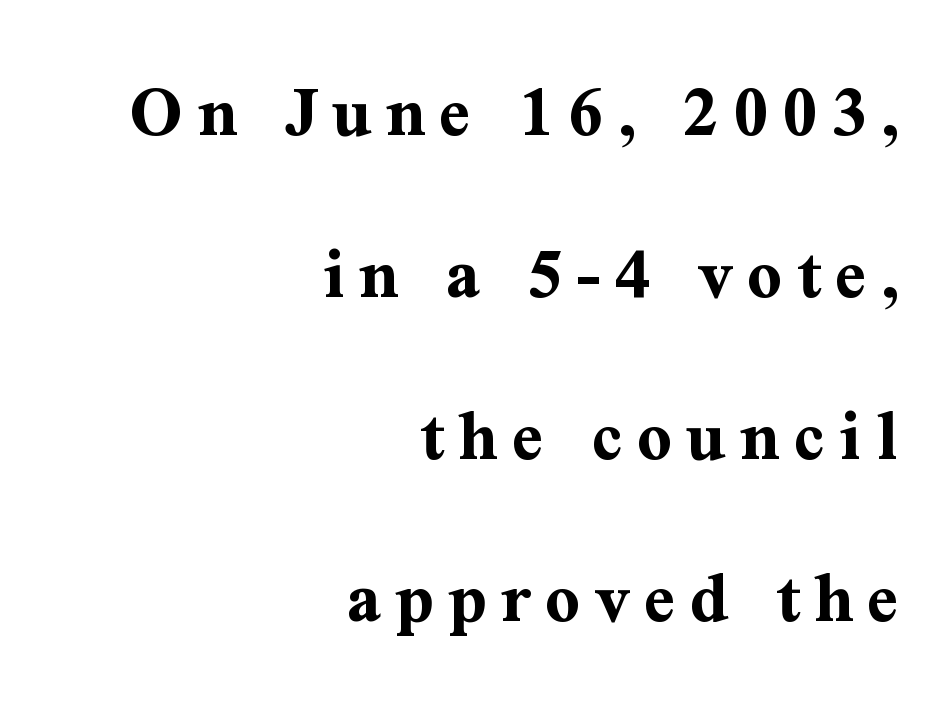
Q: Is the text bold? A: Yes.
Q: Is the text italic (slanted)? A: No, it is upright.
Q: Is the typeface a serif or a sans-serif typeface? A: Serif.
Q: Is the text underlined? A: No.
Q: How is the paragraph aligned? A: Right-aligned.
Q: Is the spacing between lines tight, normal or loose? A: Loose.
Q: Width (condensed, normal, or wide)? A: Normal.
Q: Stroke contrast? A: Medium.
Q: x-height? A: Medium.
Q: Monospaced? A: No.
